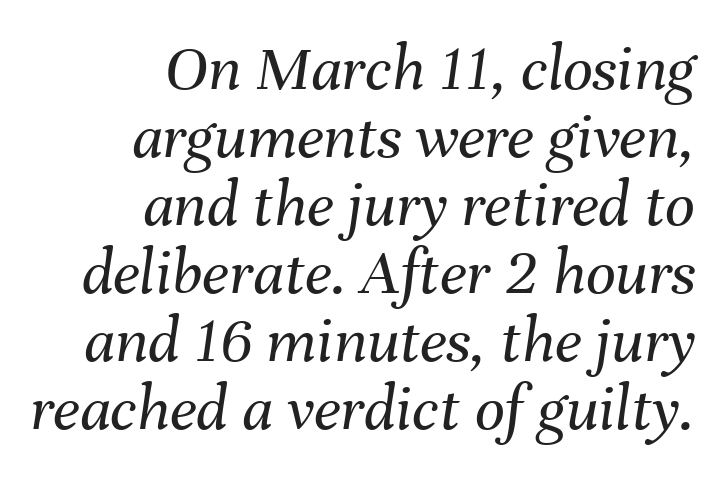
Q: Is the text bold? A: No.
Q: Is the text italic (slanted)? A: Yes, it leans right by about 8 degrees.
Q: Is the text underlined? A: No.
Q: How is the paragraph aligned? A: Right-aligned.
Q: Is the spacing between letters normal or unusually wide? A: Normal.
Q: Is the spacing between lines tight, normal or loose? A: Tight.
Q: Width (condensed, normal, or wide)? A: Normal.
Q: Stroke contrast? A: Medium.
Q: x-height? A: Medium.
Q: Monospaced? A: No.
